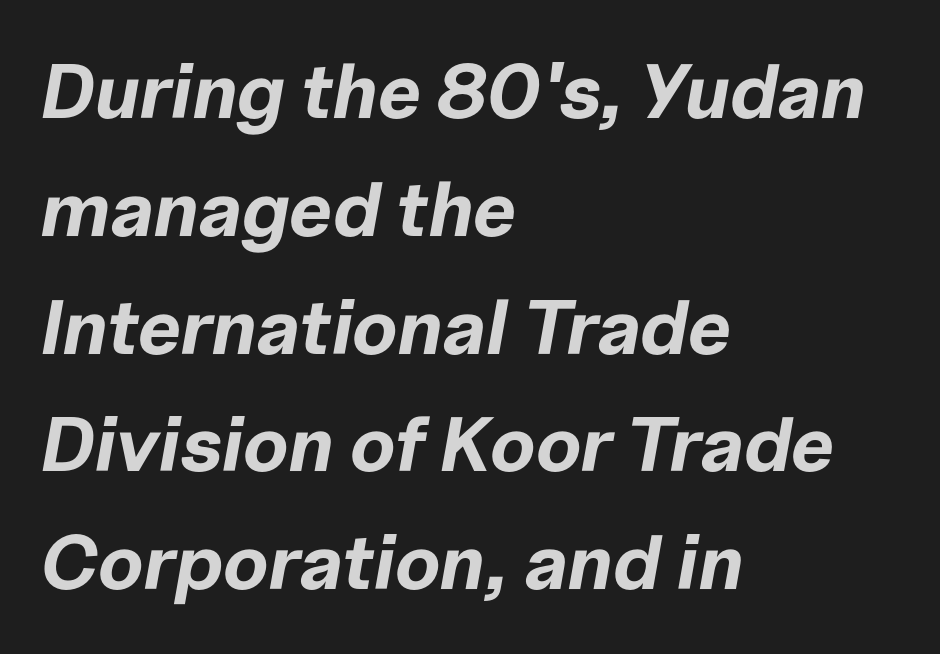
The image shows 77 px bold type, italic (leaning right); set left-aligned, normal line spacing (1.53x), normal letter spacing, not underlined; low stroke contrast and a medium x-height.
